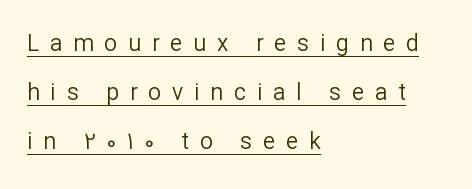
The image shows 23 px text type, upright; set left-aligned, loose line spacing (2.13x), unusually wide letter spacing (+0.47 em), underlined.
